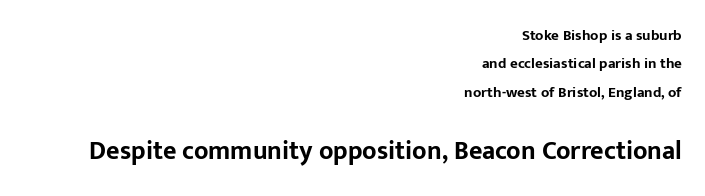
This layout puts the modest block above and the oversized block below. Look at the tracking — it's just the regular setting, nothing added. Underlining? Definitely not there. Do the letters lean? They stand straight.
